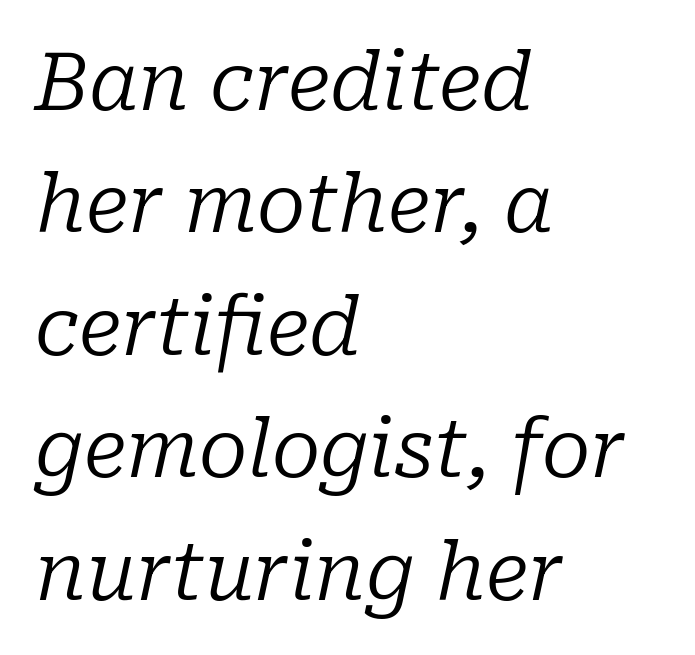
Q: Is the text bold? A: No.
Q: Is the text italic (slanted)? A: Yes, it leans right by about 10 degrees.
Q: Is the typeface a serif or a sans-serif typeface? A: Serif.
Q: Is the text underlined? A: No.
Q: How is the paragraph aligned? A: Left-aligned.
Q: Is the spacing between letters normal or unusually wide? A: Normal.
Q: Is the spacing between lines tight, normal or loose? A: Normal.
Q: Width (condensed, normal, or wide)? A: Normal.
Q: Stroke contrast? A: Low.
Q: x-height? A: Medium.
Q: Monospaced? A: No.
